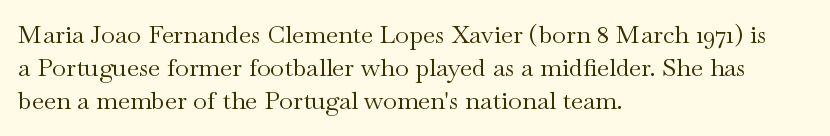
These lines sit exactly where default settings would place them. Decoration check: the copy has no underline. The typeface has the unassuming heft of standard copy or less. Horizontal alignment here is leftward, the default for most running prose.
